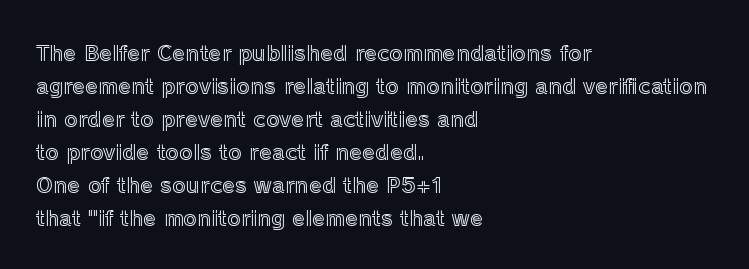
Q: Is the text italic (slanted)? A: No, it is upright.
Q: Is the text underlined? A: No.
Q: How is the paragraph aligned? A: Left-aligned.
Q: Is the spacing between letters normal or unusually wide? A: Normal.
Q: Is the spacing between lines tight, normal or loose? A: Normal.
